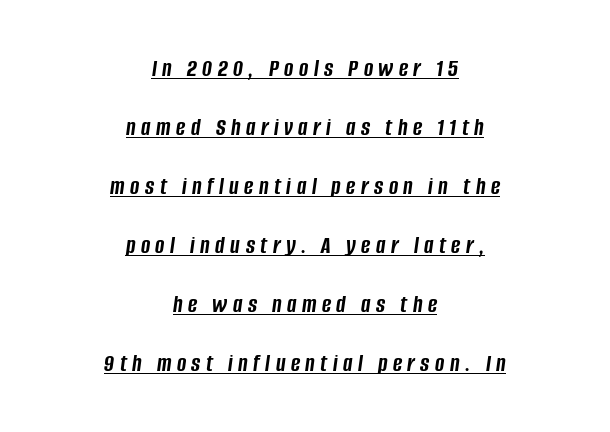
{"italic": "yes", "lean": "right", "slant_degrees": 8, "bold": "yes", "underline": "yes", "align": "center", "line_spacing": "loose", "line_spacing_ratio": 2.36, "letter_spacing": "wide", "letter_spacing_em": 0.22, "glyph_px": 25}
